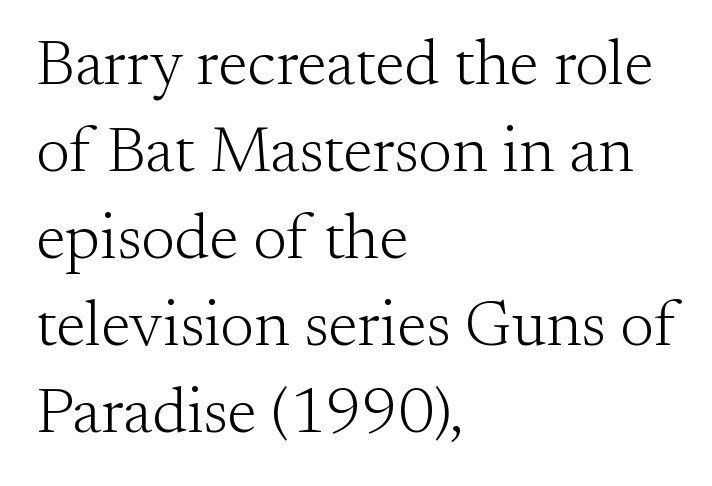
Q: Is the text bold? A: No.
Q: Is the text italic (slanted)? A: No, it is upright.
Q: Is the typeface a serif or a sans-serif typeface? A: Serif.
Q: Is the text underlined? A: No.
Q: How is the paragraph aligned? A: Left-aligned.
Q: Is the spacing between letters normal or unusually wide? A: Normal.
Q: Is the spacing between lines tight, normal or loose? A: Normal.
Q: Width (condensed, normal, or wide)? A: Normal.
Q: Stroke contrast? A: Medium.
Q: x-height? A: Small.
Q: Monospaced? A: No.
